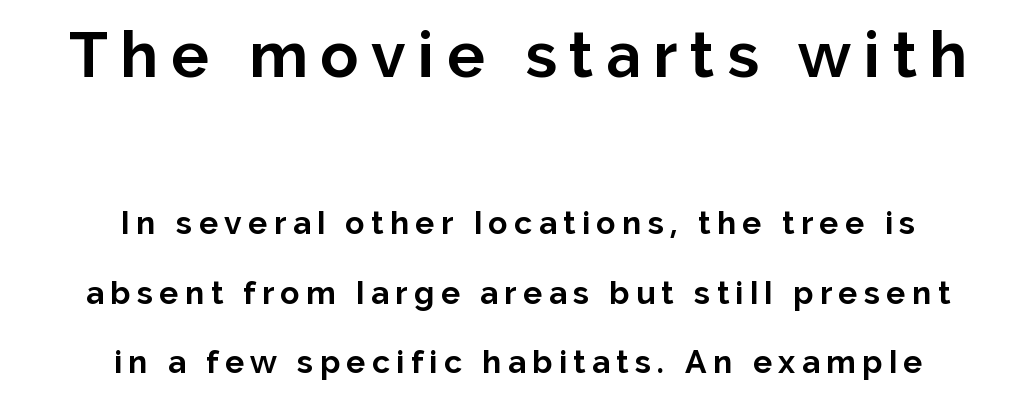
Compare the two chunks: the upper has the greater cap height. Unlike italic type, these characters show no tilt at all. Bold? Absolutely — the strokes are thick and heavy. The rendering uses natural spacing where letterforms have individual widths. In terms of letterspacing, this is a distinctly airy, spread setting. The baseline area is clear.
